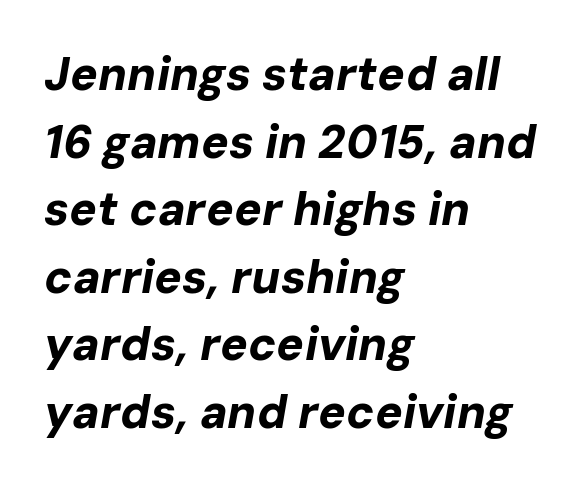
The paragraph has a hard left edge and a soft right edge. Think of a printed novel: that variable character pitch is what you see here. Type without underlining. The line texture is even and compact thanks to regular tracking.
